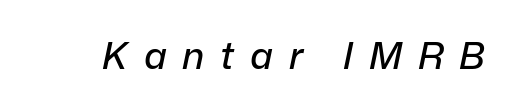
{"italic": "yes", "lean": "right", "slant_degrees": 12, "width": "normal", "stroke_contrast": "low", "x_height": "medium", "monospaced": "no", "underline": "no", "letter_spacing": "wide", "letter_spacing_em": 0.43, "glyph_px": 37}
